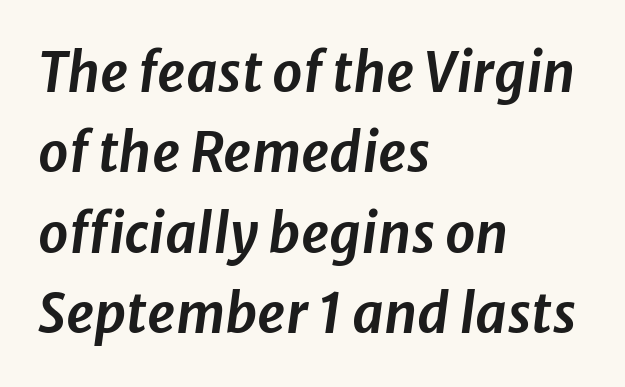
{"italic": "yes", "lean": "right", "slant_degrees": 8, "width": "normal", "stroke_contrast": "low", "x_height": "medium", "monospaced": "no", "underline": "no", "align": "left", "line_spacing": "normal", "line_spacing_ratio": 1.49, "letter_spacing": "normal", "letter_spacing_em": 0.0, "glyph_px": 54}
